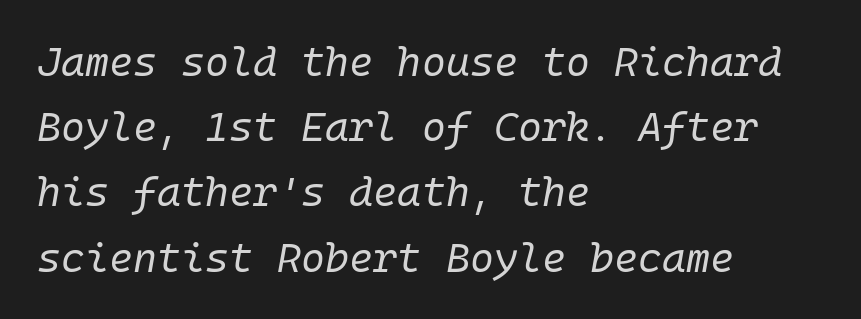
{"italic": "yes", "lean": "right", "slant_degrees": 10, "bold": "no", "weight": "regular", "width": "normal", "stroke_contrast": "low", "x_height": "medium", "underline": "no", "align": "left", "line_spacing": "normal", "line_spacing_ratio": 1.59, "letter_spacing": "normal", "letter_spacing_em": 0.0, "glyph_px": 41}
